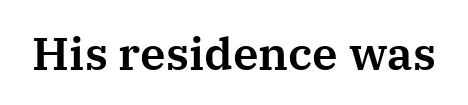
The image shows 46 px serif type, upright; set normal letter spacing, not underlined; medium stroke contrast and a medium x-height.
